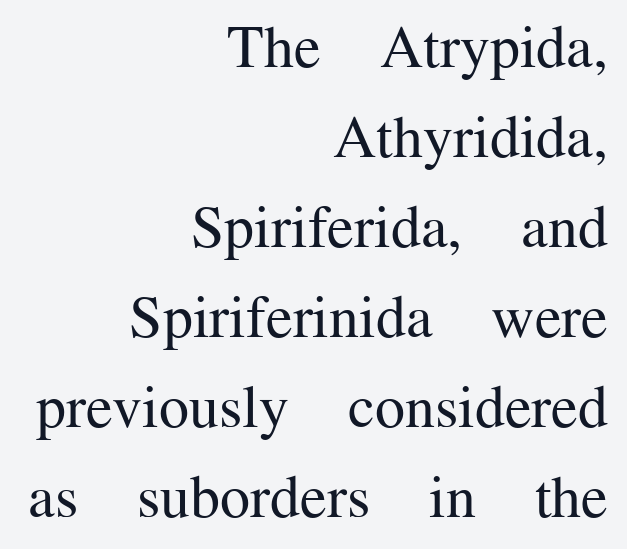
Horizontal bands of white between lines are of average thickness. Tall strokes in this sample are plumb rather than angled. Casual observation: everything's shoved over to the right. This is serif lettering, the kind often seen in printed books.
